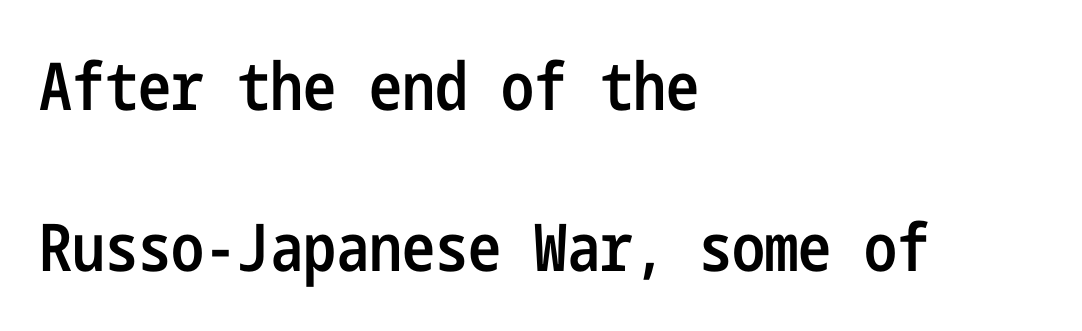
Q: Is the text bold? A: Semi-bold.
Q: Is the text italic (slanted)? A: No, it is upright.
Q: Is the typeface a serif or a sans-serif typeface? A: Sans-serif.
Q: Is the text underlined? A: No.
Q: How is the paragraph aligned? A: Left-aligned.
Q: Is the spacing between letters normal or unusually wide? A: Normal.
Q: Is the spacing between lines tight, normal or loose? A: Loose.
Q: Width (condensed, normal, or wide)? A: Condensed.
Q: Stroke contrast? A: Low.
Q: x-height? A: Medium.
